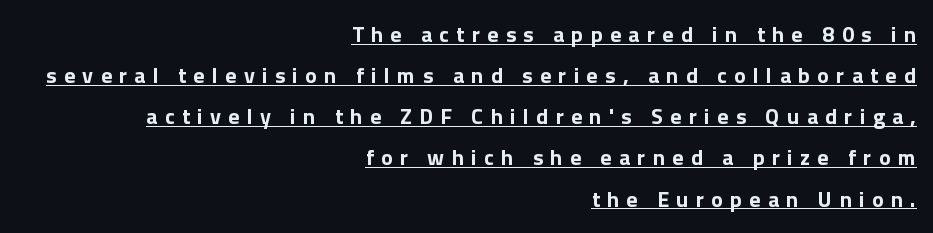
Q: Is the text bold? A: Yes.
Q: Is the text italic (slanted)? A: No, it is upright.
Q: Is the text underlined? A: Yes.
Q: How is the paragraph aligned? A: Right-aligned.
Q: Is the spacing between letters normal or unusually wide? A: Unusually wide.
